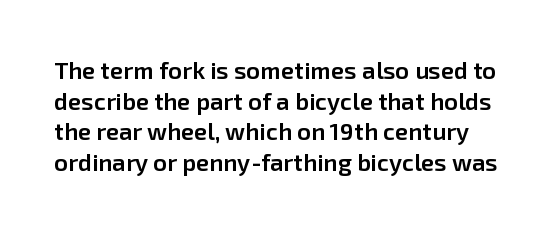
Here the glyphs are tracked normally, forming tight word shapes. Check the space under the baseline: it is left empty. The rendering uses a semibold face; strokes are thickened but not to full bold. A typesetter would call this leading conventional body-copy spacing. You can tell it's not italic because the verticals are truly vertical.
